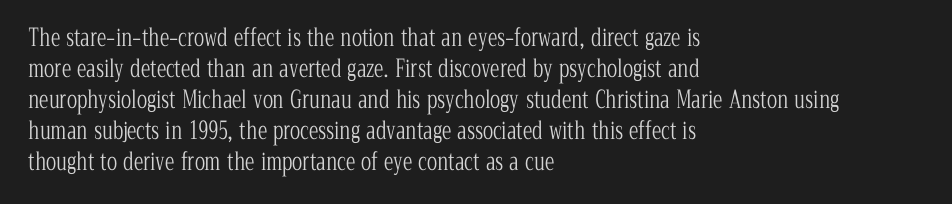
Q: Is the text bold? A: No.
Q: Is the text italic (slanted)? A: No, it is upright.
Q: Is the text underlined? A: No.
Q: How is the paragraph aligned? A: Left-aligned.
Q: Is the spacing between letters normal or unusually wide? A: Normal.
Q: Is the spacing between lines tight, normal or loose? A: Normal.
